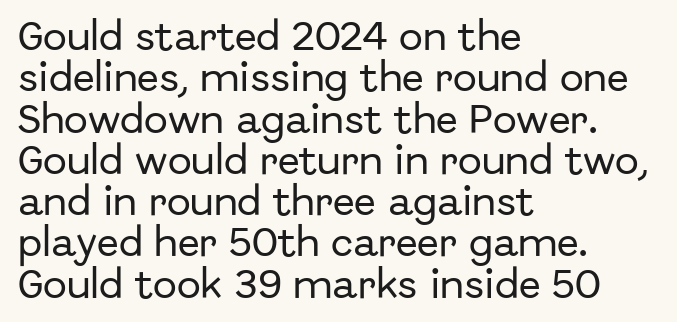
The glyphs are unaccompanied by any horizontal stroke below them. If you measured baseline to baseline, you'd find a middling distance. This sample uses an upright cut, with every glyph sitting square on the baseline. The passage is arranged the way most books set body copy — flush left. Proportional: the letters do not fall into vertical columns. Each word holds together tightly as a unit, with standard inter-letter gaps.
